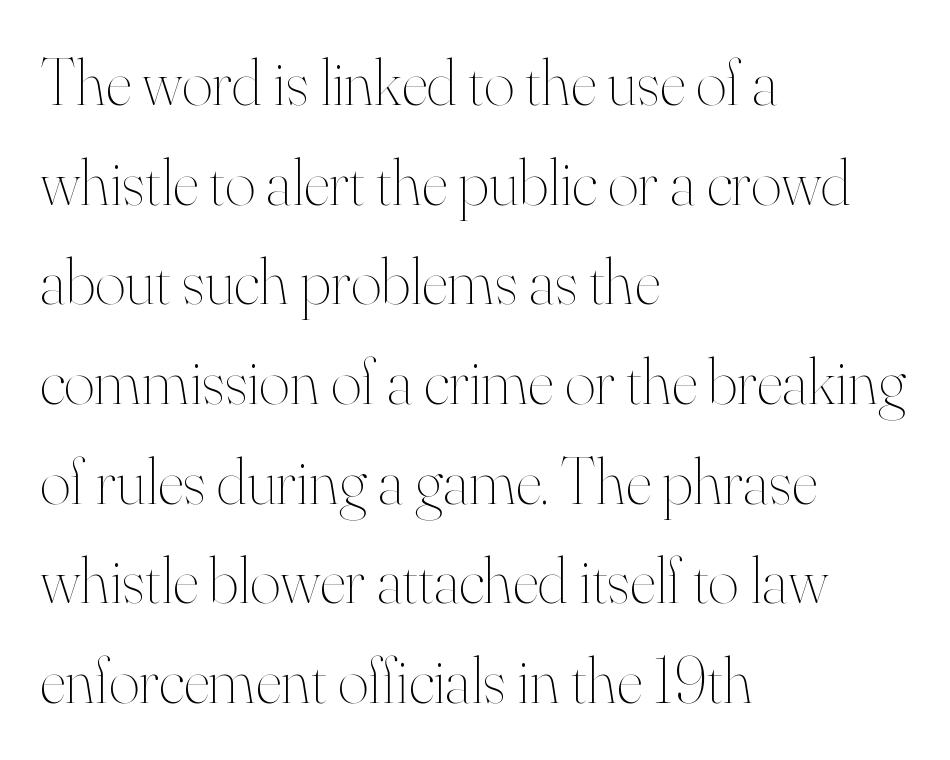
{"italic": "no", "bold": "no", "weight": "thin", "width": "normal", "stroke_contrast": "high", "x_height": "small", "monospaced": "no", "underline": "no", "align": "left", "line_spacing": "normal", "line_spacing_ratio": 1.51, "letter_spacing": "normal", "letter_spacing_em": 0.0, "glyph_px": 66}
